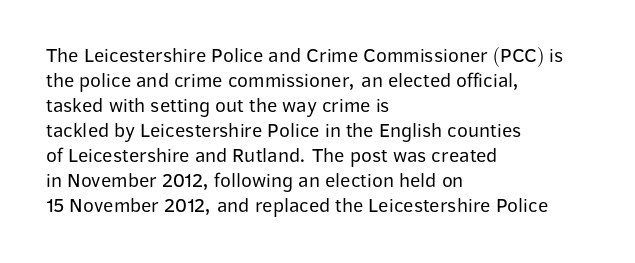
The image shows 20 px text type, upright; set left-aligned, normal line spacing (1.25x), normal letter spacing, not underlined.
